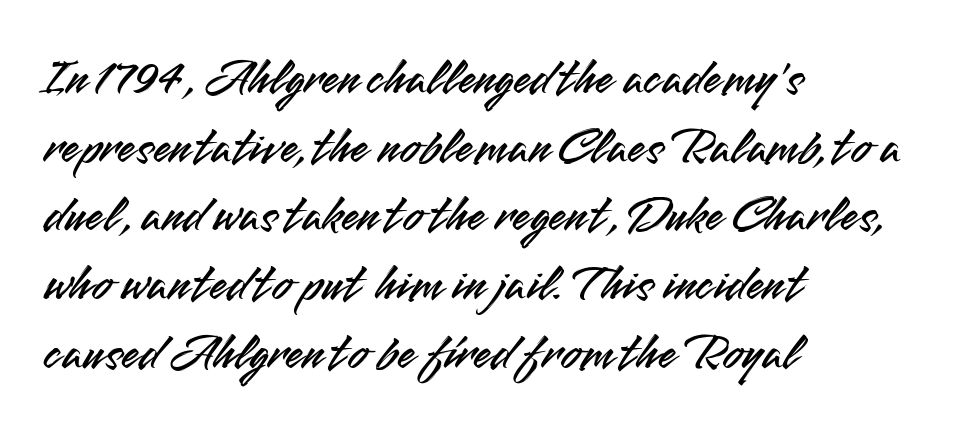
Q: Is the text italic (slanted)? A: Yes.
Q: Is the typeface a serif or a sans-serif typeface? A: Sans-serif.
Q: Is the text underlined? A: No.
Q: How is the paragraph aligned? A: Left-aligned.
Q: Is the spacing between letters normal or unusually wide? A: Normal.
Q: Is the spacing between lines tight, normal or loose? A: Normal.
Q: Width (condensed, normal, or wide)? A: Normal.
Q: Stroke contrast? A: Medium.
Q: x-height? A: Small.
Q: Monospaced? A: No.
